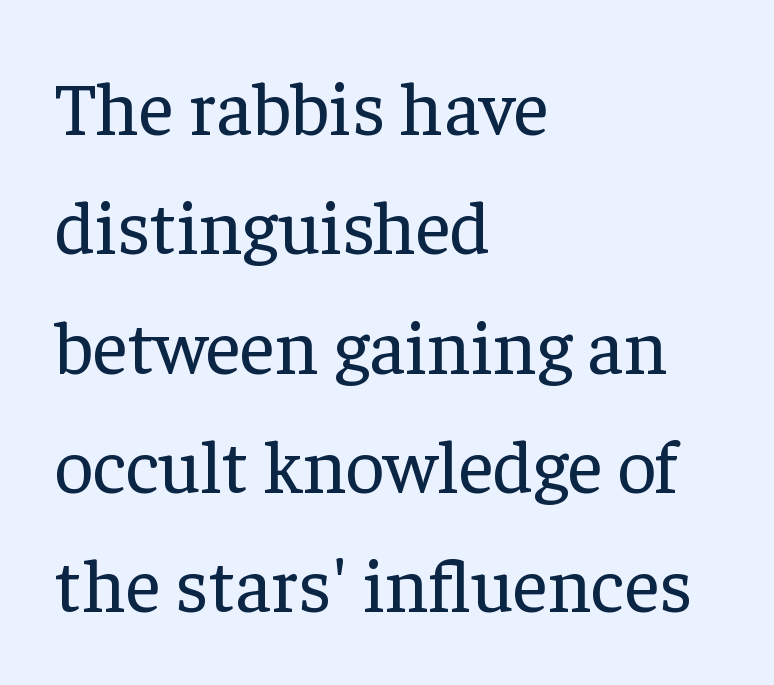
The image shows 76 px regular-weight serif type, upright; set left-aligned, normal line spacing (1.57x), normal letter spacing, not underlined; low stroke contrast and a medium x-height.
